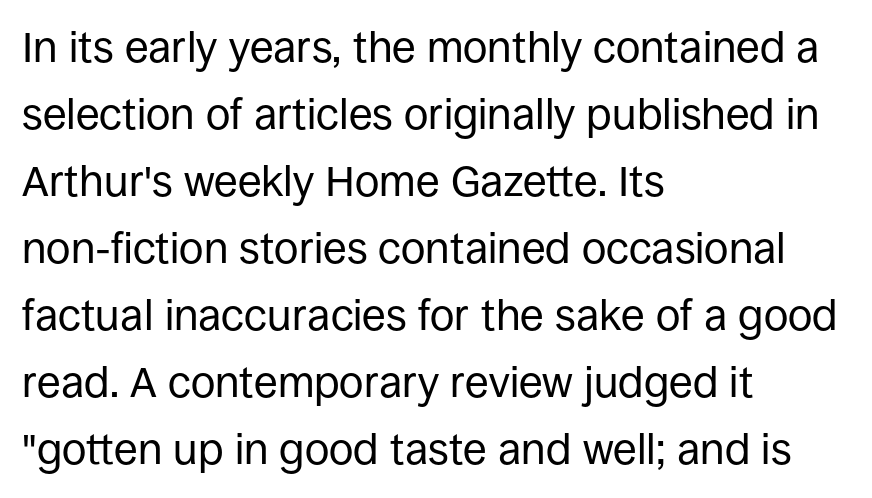
Q: Is the text bold? A: No.
Q: Is the text italic (slanted)? A: No, it is upright.
Q: Is the typeface a serif or a sans-serif typeface? A: Sans-serif.
Q: Is the text underlined? A: No.
Q: How is the paragraph aligned? A: Left-aligned.
Q: Is the spacing between letters normal or unusually wide? A: Normal.
Q: Is the spacing between lines tight, normal or loose? A: Normal.
Q: Width (condensed, normal, or wide)? A: Normal.
Q: Stroke contrast? A: Low.
Q: x-height? A: Large.
Q: Monospaced? A: No.
